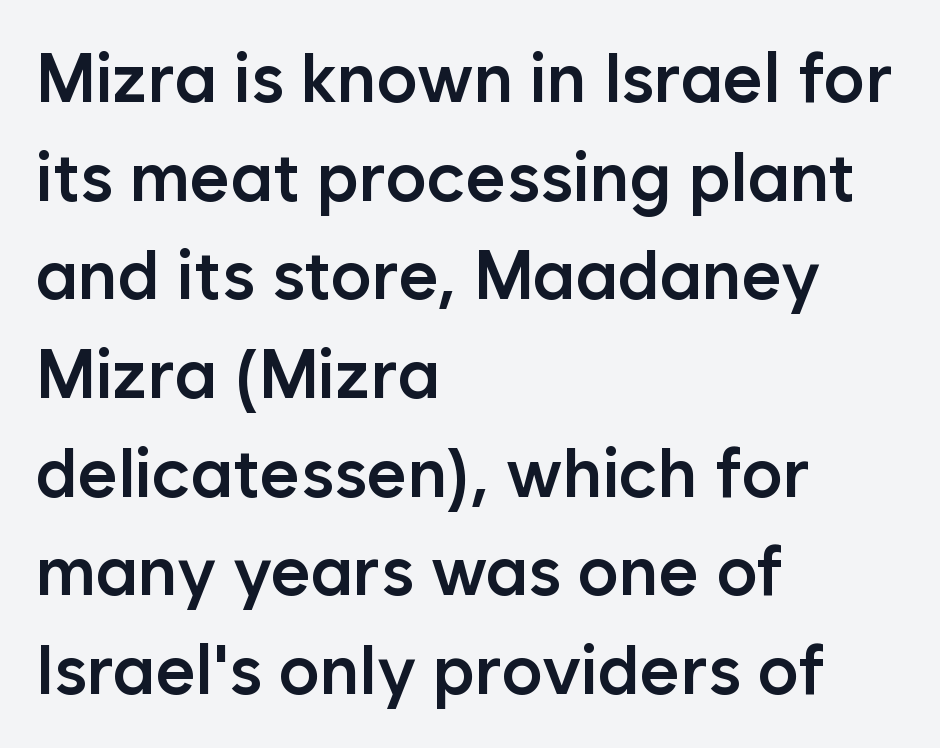
Q: Is the text bold? A: Semi-bold.
Q: Is the text italic (slanted)? A: No, it is upright.
Q: Is the typeface a serif or a sans-serif typeface? A: Sans-serif.
Q: Is the text underlined? A: No.
Q: How is the paragraph aligned? A: Left-aligned.
Q: Is the spacing between letters normal or unusually wide? A: Normal.
Q: Is the spacing between lines tight, normal or loose? A: Normal.
Q: Width (condensed, normal, or wide)? A: Normal.
Q: Stroke contrast? A: Low.
Q: x-height? A: Medium.
Q: Monospaced? A: No.
